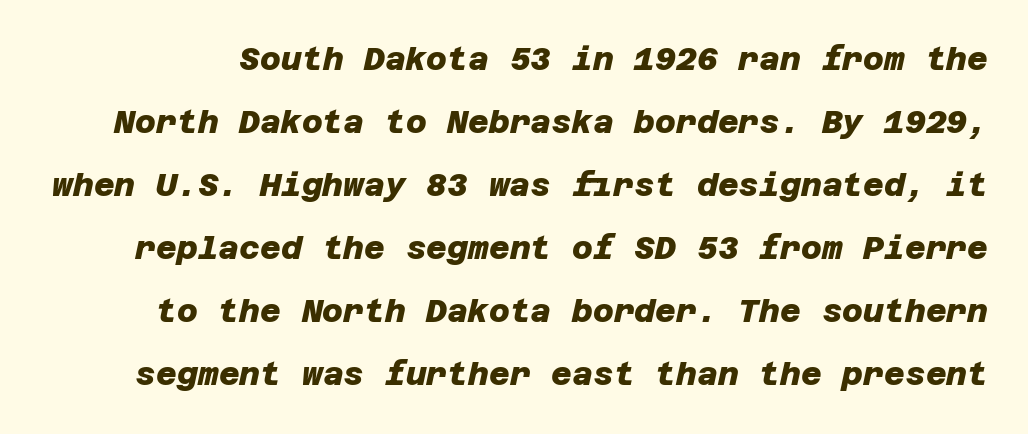
The image shows 32 px heavy sans-serif type; set loose line spacing (1.97x), normal letter spacing, not underlined; low stroke contrast and a large x-height.
